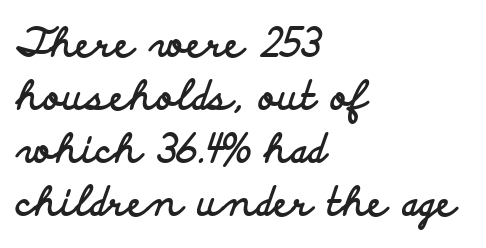
Between one letter and the next there's only the usual sliver of space. Note the varied advance widths — an 'i' is clearly narrower than an 'm'. Stroke thickness is high; the sample reads as a true bold. This sample is left-justified, so line endings fall wherever the words run out. The vertical gap from one line to the next is medium. The string is rendered with underlining switched off.
